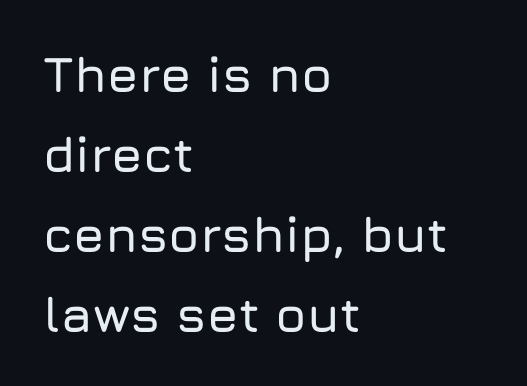
Note the varied advance widths — an 'i' is clearly narrower than an 'm'. Regular leading. The font's upright variant was chosen for this text. The glyphs in this specimen are sans serif.
